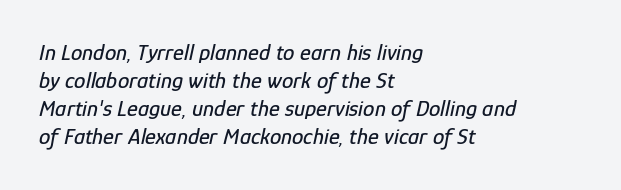
The image shows 23 px text type, italic (leaning right); set left-aligned, line spacing 1.22x, normal letter spacing, not underlined.
